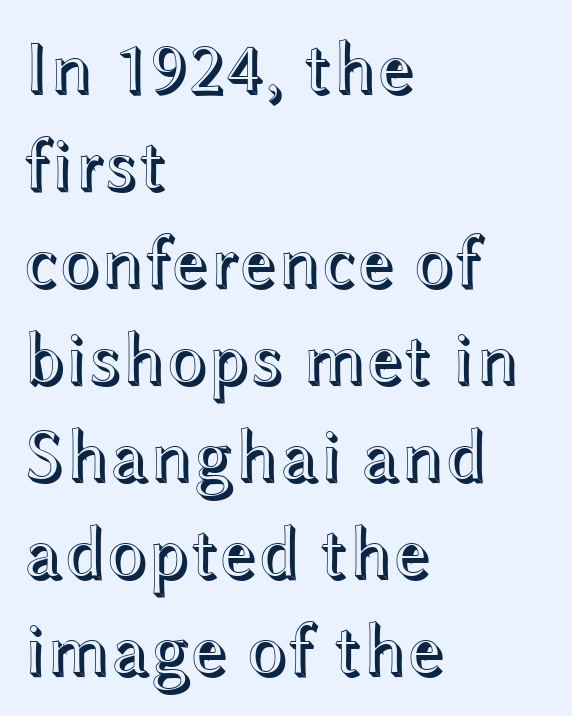
The rendering keeps characters at their native spacing. These lines are rendered in a variable-pitch font. Honestly, the row spacing looks completely unremarkable. Unlike italic type, these characters show no tilt at all. Has an underline been added? It has not. Caption: multi-line text, flush left, ragged right.
